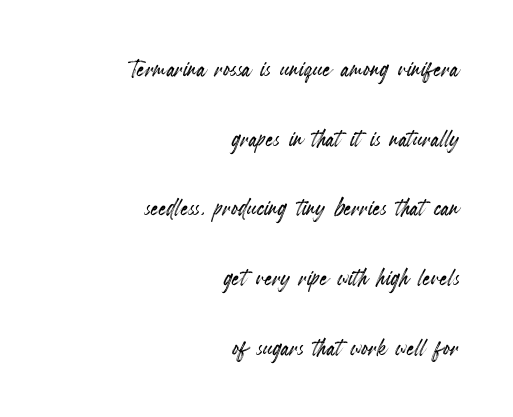
{"width": "condensed", "x_height": "small", "monospaced": "no", "underline": "no", "align": "right", "line_spacing": "loose", "line_spacing_ratio": 2.25, "letter_spacing": "normal", "letter_spacing_em": 0.0, "glyph_px": 31}
